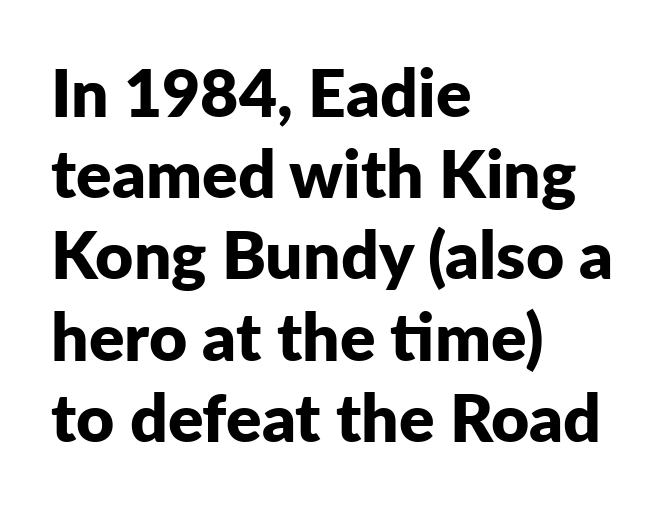
Q: Is the text bold? A: Yes.
Q: Is the text italic (slanted)? A: No, it is upright.
Q: Is the typeface a serif or a sans-serif typeface? A: Sans-serif.
Q: Is the text underlined? A: No.
Q: How is the paragraph aligned? A: Left-aligned.
Q: Is the spacing between letters normal or unusually wide? A: Normal.
Q: Width (condensed, normal, or wide)? A: Normal.
Q: Stroke contrast? A: Low.
Q: x-height? A: Medium.
Q: Monospaced? A: No.
